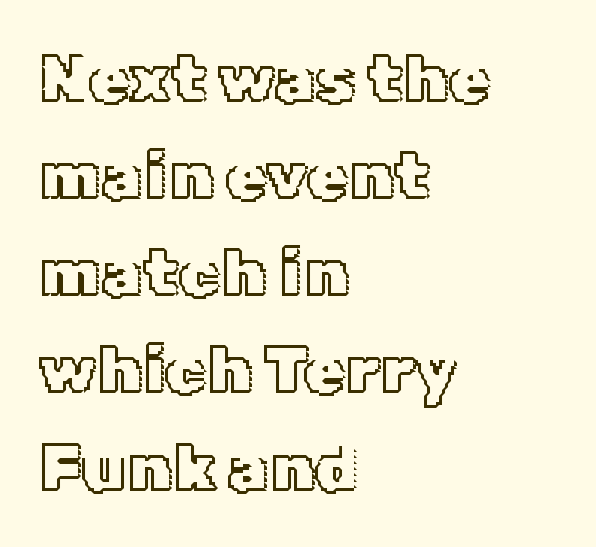
The image shows 67 px text type, upright; set left-aligned, normal line spacing (1.45x), normal letter spacing, not underlined; a medium x-height.
